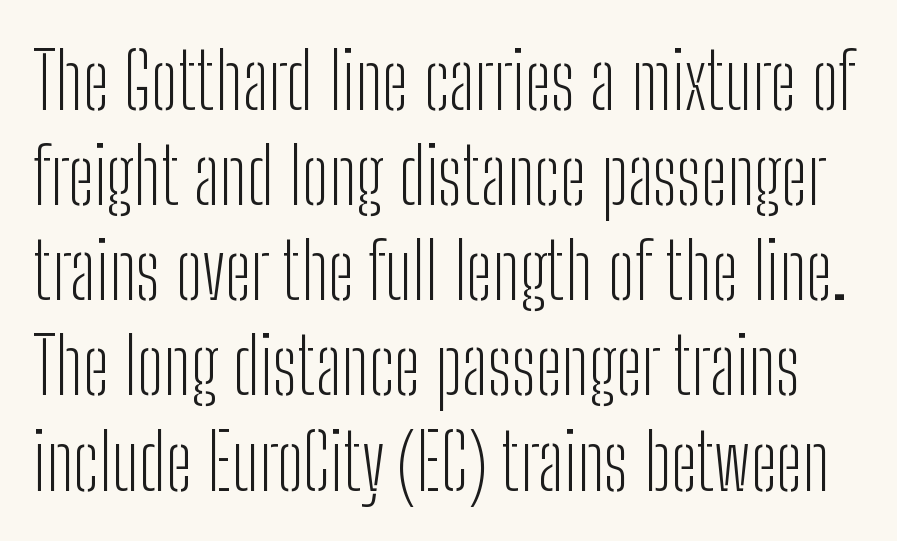
Here the designer chose a conventional face with non-uniform glyph widths. Note: no serifs on the glyphs. The font is comparable to plain body text, perhaps lighter. Notice how the stems are strictly vertical — no italics here.
